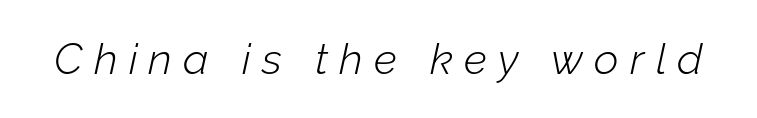
Q: Is the text bold? A: No.
Q: Is the text italic (slanted)? A: Yes, it leans right by about 12 degrees.
Q: Is the text underlined? A: No.
Q: Is the spacing between letters normal or unusually wide? A: Unusually wide.
Q: Width (condensed, normal, or wide)? A: Normal.
Q: Stroke contrast? A: Low.
Q: x-height? A: Medium.
Q: Monospaced? A: No.
